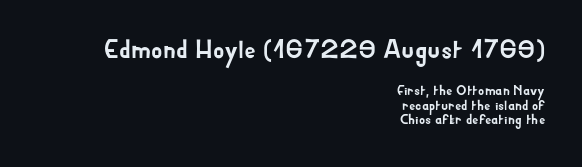
The image shows 26 px text type, upright; set right-aligned, tight line spacing (1.02x), normal letter spacing, not underlined; the first (top) block is 1.86x larger.
